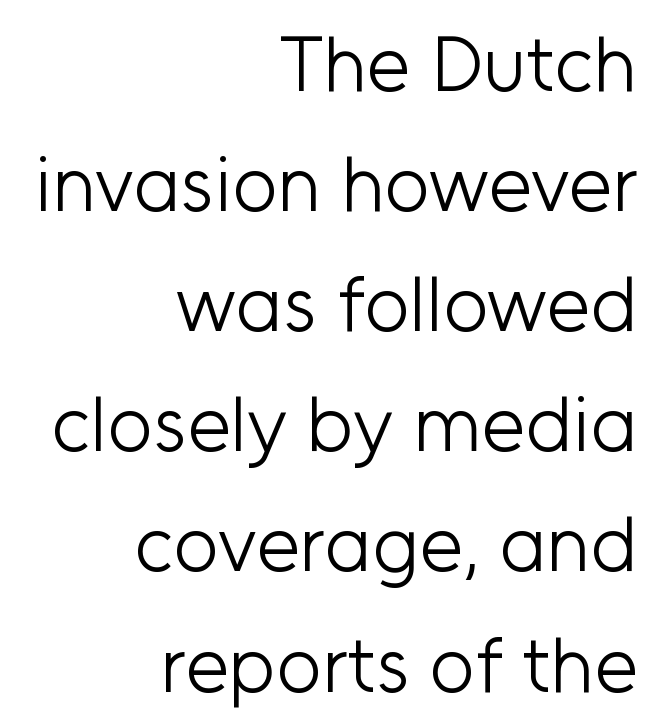
The paragraph shown leans on its right margin. Underline: absent. Unbolded letterforms with no extra heft. Italic: no, the glyphs are upright roman. The rows are spaced the way most documents space them.
